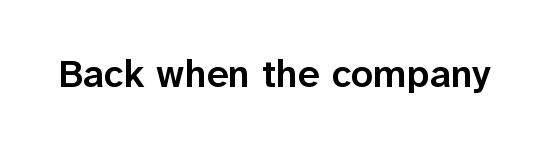
The image shows 39 px semibold sans-serif type, upright; set normal letter spacing, not underlined; low stroke contrast and a medium x-height.
